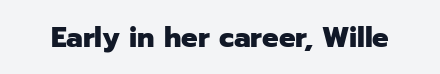
Q: Is the text bold? A: Yes.
Q: Is the text italic (slanted)? A: No, it is upright.
Q: Is the typeface a serif or a sans-serif typeface? A: Sans-serif.
Q: Is the text underlined? A: No.
Q: Is the spacing between letters normal or unusually wide? A: Normal.
Q: Width (condensed, normal, or wide)? A: Normal.
Q: Stroke contrast? A: Low.
Q: x-height? A: Medium.
Q: Monospaced? A: No.
